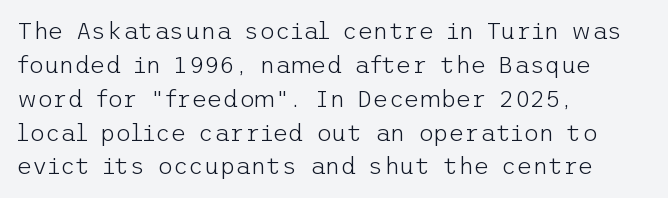
The image shows 24 px text type, upright; set left-aligned, normal line spacing (1.41x), normal letter spacing, not underlined.
